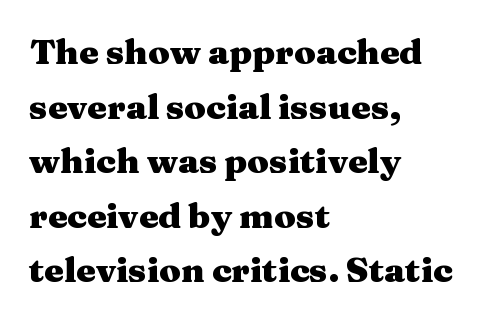
{"serif": "yes", "italic": "no", "bold": "yes", "weight": "heavy", "width": "wide", "stroke_contrast": "medium", "x_height": "medium", "monospaced": "no", "underline": "no", "align": "left", "line_spacing": "normal", "line_spacing_ratio": 1.56, "letter_spacing": "normal", "letter_spacing_em": 0.0, "glyph_px": 35}
